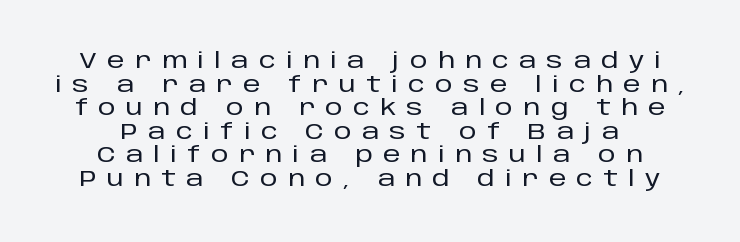
Q: Is the text italic (slanted)? A: No, it is upright.
Q: Is the text underlined? A: No.
Q: Is the spacing between letters normal or unusually wide? A: Unusually wide.
Q: Is the spacing between lines tight, normal or loose? A: Tight.
